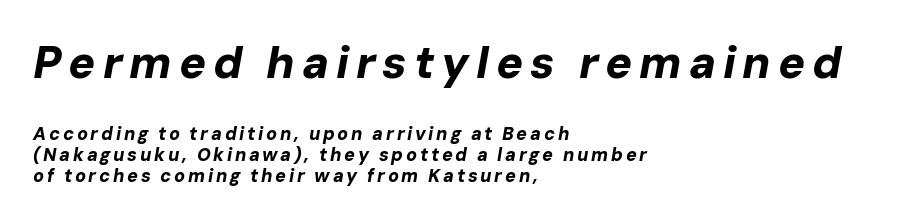
The letters advance in unequal steps, a hallmark of proportional type. The passage shown leans; its letterforms are oblique. Which of the two is more prominent by size? The first, at the top. Teacher's note: observe the even left margin — that is flush-left alignment. Rule under the text: the space is simply empty.
